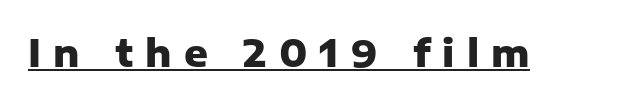
Q: Is the text bold? A: Yes.
Q: Is the text italic (slanted)? A: No, it is upright.
Q: Is the typeface a serif or a sans-serif typeface? A: Sans-serif.
Q: Is the text underlined? A: Yes.
Q: Is the spacing between letters normal or unusually wide? A: Unusually wide.
Q: Width (condensed, normal, or wide)? A: Normal.
Q: Stroke contrast? A: Low.
Q: x-height? A: Medium.
Q: Monospaced? A: No.
